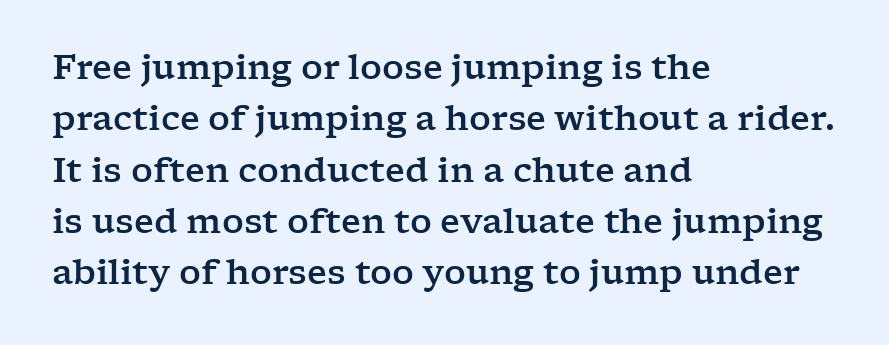
Q: Is the text italic (slanted)? A: No, it is upright.
Q: Is the typeface a serif or a sans-serif typeface? A: Serif.
Q: Is the text underlined? A: No.
Q: How is the paragraph aligned? A: Left-aligned.
Q: Is the spacing between letters normal or unusually wide? A: Normal.
Q: Is the spacing between lines tight, normal or loose? A: Normal.
Q: Width (condensed, normal, or wide)? A: Wide.
Q: Stroke contrast? A: Low.
Q: x-height? A: Medium.
Q: Monospaced? A: No.
